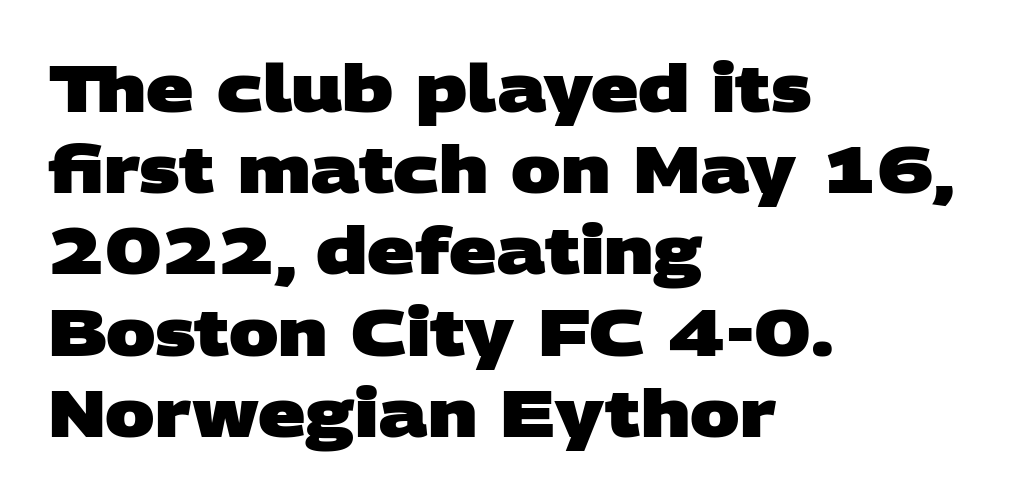
{"serif": "no", "bold": "yes", "weight": "heavy", "width": "wide", "stroke_contrast": "low", "x_height": "large", "monospaced": "no", "underline": "no", "align": "left", "line_spacing_ratio": 1.23, "letter_spacing": "normal", "letter_spacing_em": 0.0, "glyph_px": 66}
